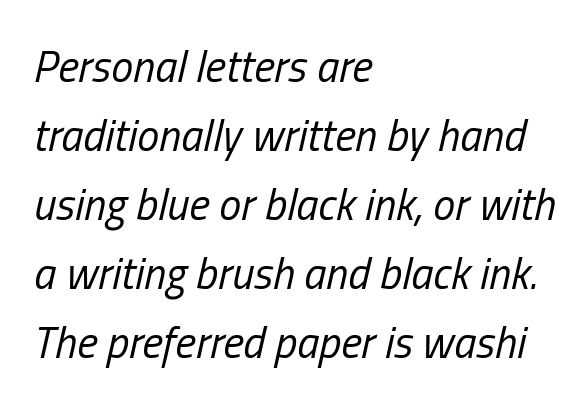
The image shows 44 px regular-weight, condensed type, italic (leaning right); set left-aligned, normal line spacing (1.57x), normal letter spacing, not underlined; low stroke contrast and a medium x-height.
